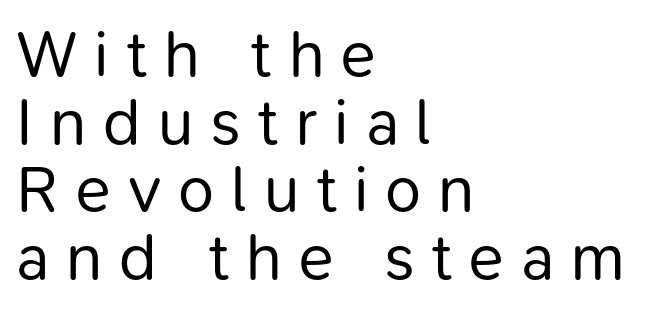
The image shows 65 px regular-weight sans-serif type, upright; set left-aligned, tight line spacing (1.04x), unusually wide letter spacing (+0.26 em), not underlined; low stroke contrast and a medium x-height.
